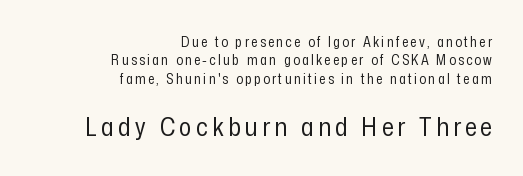
The typeface has the unassuming heft of standard copy or less. Quick note: interline space is typical. Leftover space on each line is placed entirely before the opening word. The string is rendered with underlining switched off. The following chunk of copy outweighs the initial chunk in type size.
